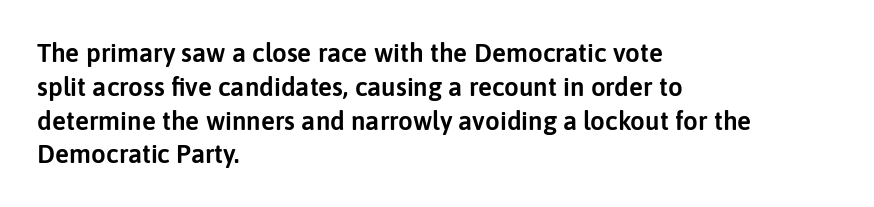
The image shows 26 px text type, upright; set left-aligned, normal line spacing (1.3x), normal letter spacing, not underlined.
